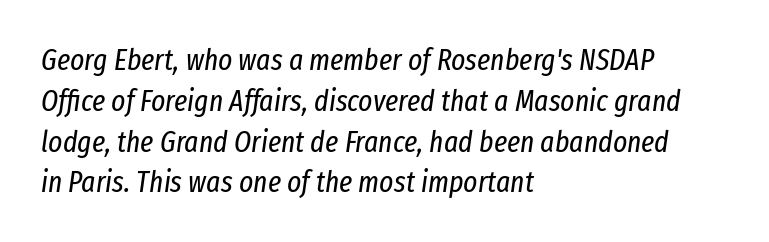
The image shows 30 px regular-weight, condensed type, italic (leaning right); set left-aligned, normal line spacing (1.36x), normal letter spacing, not underlined; low stroke contrast and a medium x-height.
